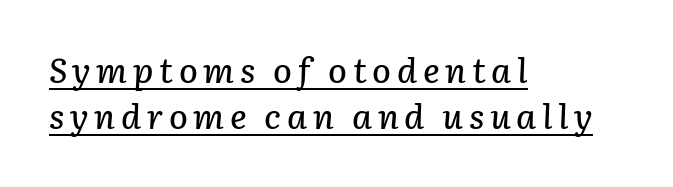
Interline gaps are of average width in this sample. Emphasis-style slanted type is in use. Each letter keeps its own natural width here, so spacing adapts to shape. In CSS terms this would be text-align: left.
